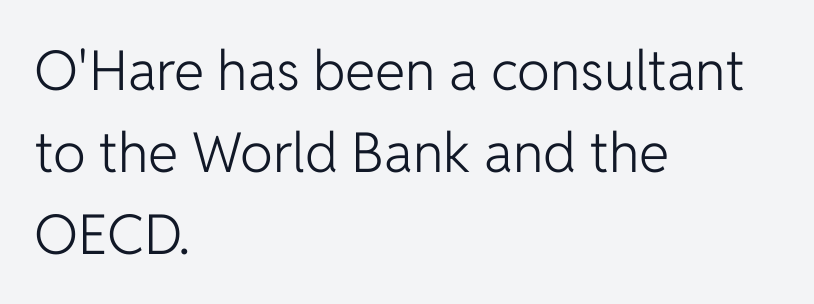
The image shows 55 px light sans-serif type, upright; set left-aligned, normal line spacing (1.49x), normal letter spacing, not underlined; low stroke contrast and a medium x-height.
